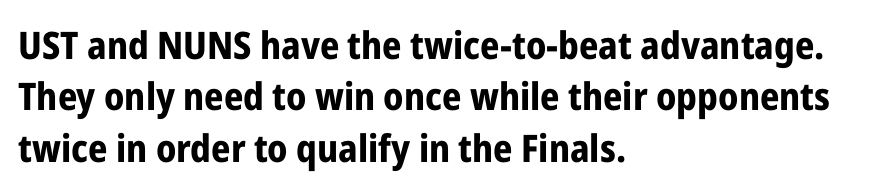
Varying glyph widths throughout — classic text-font behaviour. The paragraph shown leans on its left margin. I'd describe the lettering as bold — thick and assertive. Italic? Not at all — the glyphs are vertical. Typographically, this falls in the sans-serif category.
